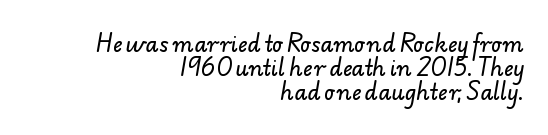
{"underline": "no", "align": "right", "line_spacing": "tight", "line_spacing_ratio": 1.15, "letter_spacing": "normal", "letter_spacing_em": 0.0, "glyph_px": 21}
